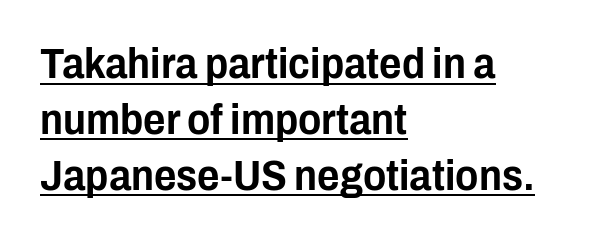
Letter spacing: default. One glance says typical: line gaps are just what's usual. Each letter keeps its own natural width here, so spacing adapts to shape. What kind of face is this? One without serifs — a sans. Nope, not italic — everything's standing straight. Like a heading marked for emphasis, these lines bear an underscore.
